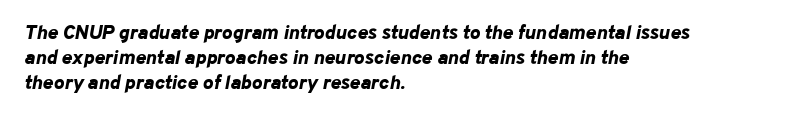
The image shows 20 px bold type, italic (leaning right); set left-aligned, line spacing 1.24x, normal letter spacing, not underlined.
